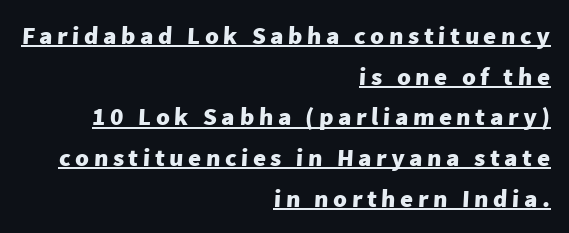
{"bold": "yes", "underline": "yes", "align": "right", "line_spacing": "normal", "line_spacing_ratio": 1.63, "glyph_px": 25}
